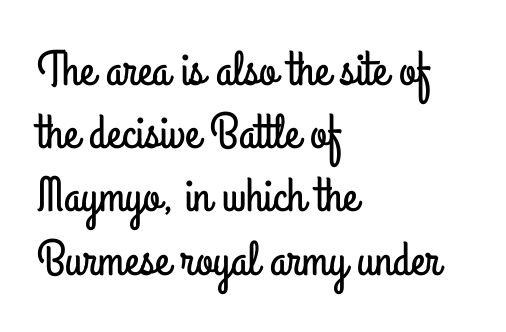
{"serif": "no", "italic": "no", "width": "condensed", "stroke_contrast": "low", "x_height": "small", "monospaced": "no", "underline": "no", "align": "left", "line_spacing": "normal", "line_spacing_ratio": 1.29, "letter_spacing": "normal", "letter_spacing_em": 0.0, "glyph_px": 49}
